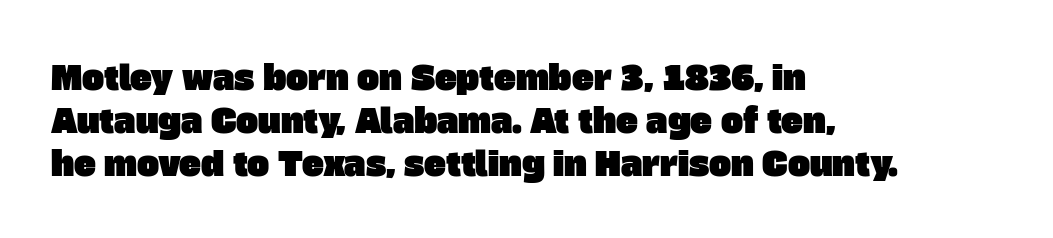
Nobody touched the tracking dial on this one. I'd call this a sans setting — the letters go barefoot. These lines are rendered in a variable-pitch font. This block has exactly the height ordinary leading produces. Compared with a centered layout, this one pins lines to the left instead.
